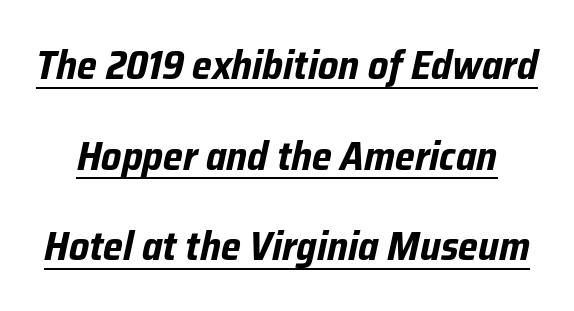
{"italic": "yes", "lean": "right", "slant_degrees": 12, "bold": "yes", "weight": "bold", "width": "condensed", "stroke_contrast": "low", "x_height": "medium", "monospaced": "no", "underline": "yes", "line_spacing": "loose", "line_spacing_ratio": 2.21, "letter_spacing": "normal", "letter_spacing_em": 0.0, "glyph_px": 41}
